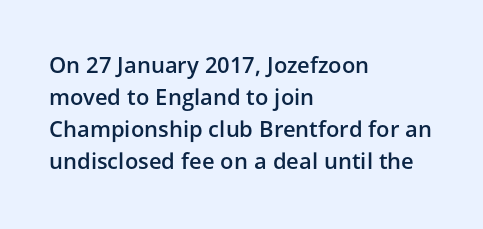
The image shows 22 px text type, upright; set left-aligned, normal line spacing (1.45x), normal letter spacing, not underlined.
